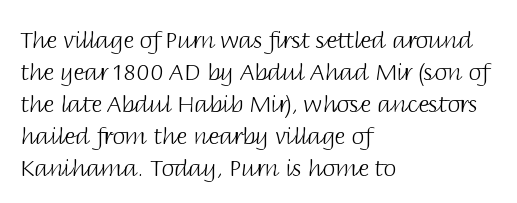
Q: Is the text bold? A: No.
Q: Is the text italic (slanted)? A: No, it is upright.
Q: Is the text underlined? A: No.
Q: How is the paragraph aligned? A: Left-aligned.
Q: Is the spacing between letters normal or unusually wide? A: Normal.
Q: Is the spacing between lines tight, normal or loose? A: Normal.
